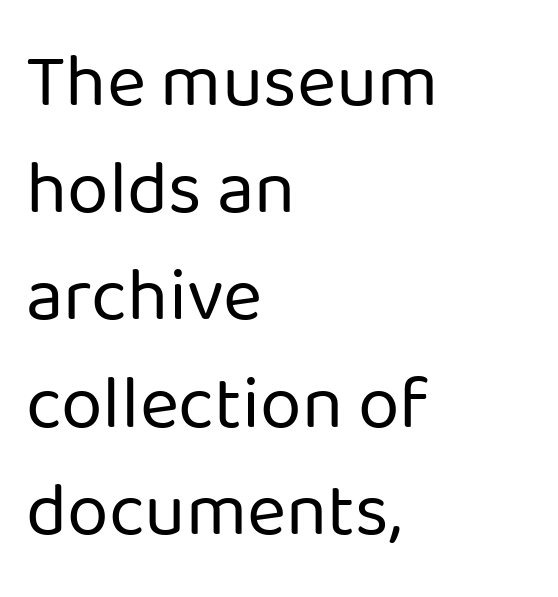
Q: Is the text bold? A: No.
Q: Is the text italic (slanted)? A: No, it is upright.
Q: Is the typeface a serif or a sans-serif typeface? A: Sans-serif.
Q: Is the text underlined? A: No.
Q: How is the paragraph aligned? A: Left-aligned.
Q: Is the spacing between letters normal or unusually wide? A: Normal.
Q: Is the spacing between lines tight, normal or loose? A: Normal.
Q: Width (condensed, normal, or wide)? A: Normal.
Q: Stroke contrast? A: Low.
Q: x-height? A: Medium.
Q: Monospaced? A: No.
